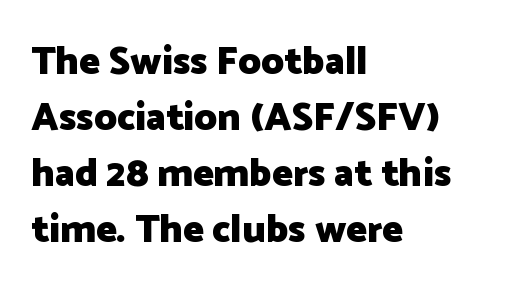
Q: Is the text bold? A: Yes.
Q: Is the text italic (slanted)? A: No, it is upright.
Q: Is the typeface a serif or a sans-serif typeface? A: Sans-serif.
Q: Is the text underlined? A: No.
Q: How is the paragraph aligned? A: Left-aligned.
Q: Is the spacing between letters normal or unusually wide? A: Normal.
Q: Is the spacing between lines tight, normal or loose? A: Normal.
Q: Width (condensed, normal, or wide)? A: Normal.
Q: Stroke contrast? A: Low.
Q: x-height? A: Medium.
Q: Monospaced? A: No.
